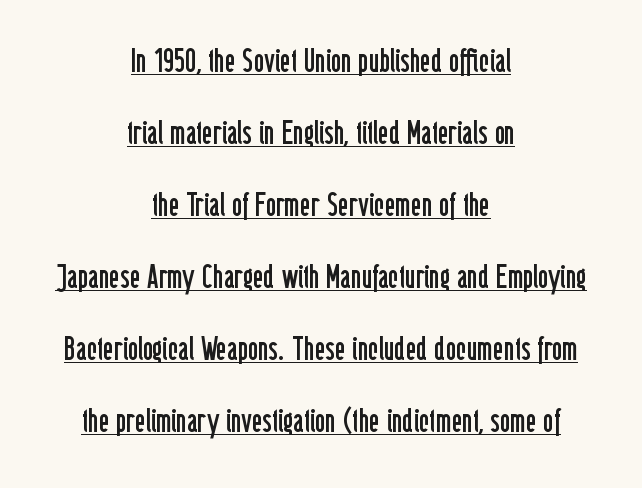
The image shows 32 px regular-weight, condensed sans-serif type, upright; set centered, loose line spacing (2.25x), normal letter spacing, underlined; low stroke contrast and a medium x-height.
